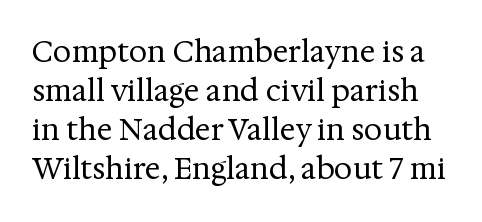
{"serif": "yes", "italic": "no", "bold": "no", "weight": "regular", "width": "normal", "stroke_contrast": "medium", "x_height": "medium", "monospaced": "no", "underline": "no", "line_spacing": "normal", "line_spacing_ratio": 1.35, "letter_spacing": "normal", "letter_spacing_em": 0.0, "glyph_px": 29}
